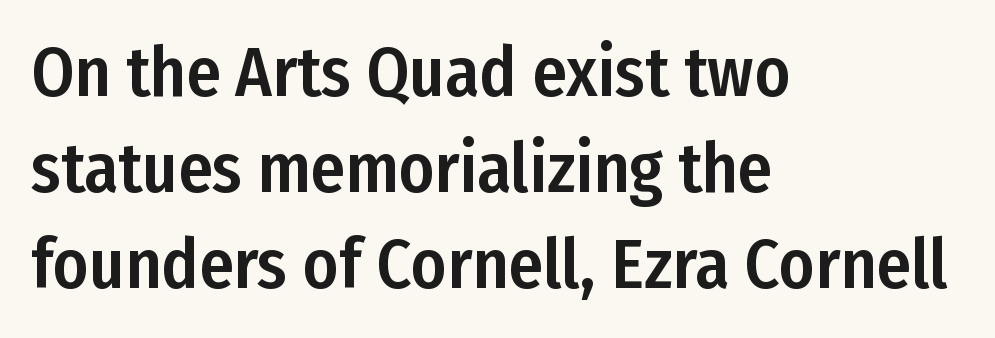
Between one letter and the next there's only the usual sliver of space. Quick note: not italic, upright. Only glyphs here, with clear space below each row. Do the characters align in a grid? No, the font is proportional. These lines stack with their left ends in a neat column.
